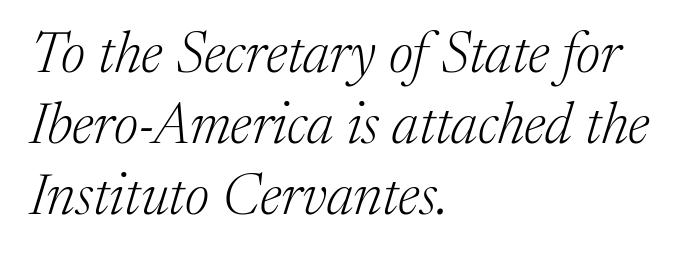
{"serif": "yes", "italic": "yes", "lean": "right", "slant_degrees": 17, "bold": "no", "weight": "light", "width": "normal", "stroke_contrast": "medium", "x_height": "medium", "monospaced": "no", "underline": "no", "align": "left", "line_spacing": "normal", "line_spacing_ratio": 1.25, "letter_spacing": "normal", "letter_spacing_em": 0.0, "glyph_px": 57}
